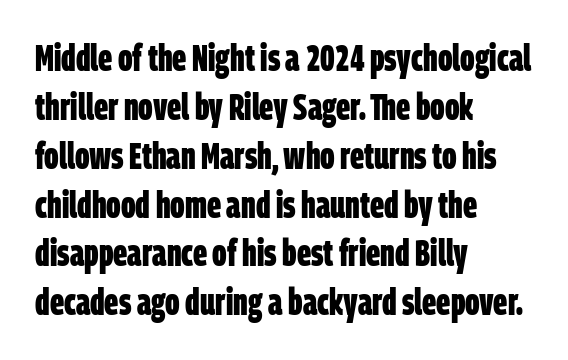
Q: Is the text bold? A: Yes.
Q: Is the typeface a serif or a sans-serif typeface? A: Sans-serif.
Q: Is the text underlined? A: No.
Q: How is the paragraph aligned? A: Left-aligned.
Q: Is the spacing between letters normal or unusually wide? A: Normal.
Q: Is the spacing between lines tight, normal or loose? A: Normal.
Q: Width (condensed, normal, or wide)? A: Condensed.
Q: Stroke contrast? A: Low.
Q: x-height? A: Large.
Q: Monospaced? A: No.
